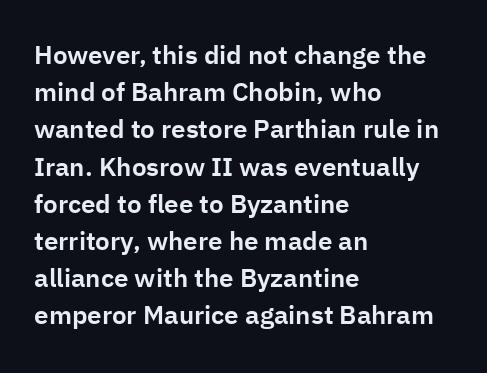
The image shows 26 px text type, upright; set left-aligned, normal line spacing (1.43x), normal letter spacing, not underlined.
